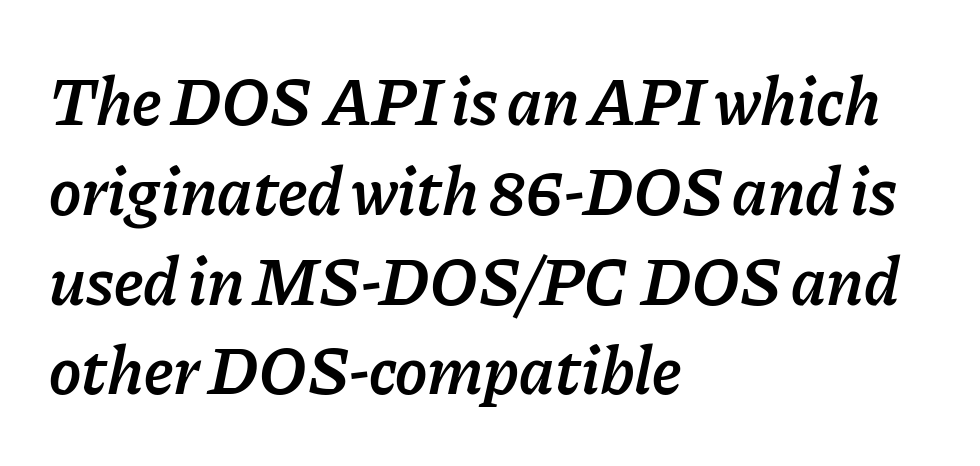
{"italic": "yes", "lean": "right", "slant_degrees": 11, "bold": "semi", "weight": "semibold", "width": "normal", "stroke_contrast": "low", "x_height": "medium", "monospaced": "no", "underline": "no", "align": "left", "line_spacing": "normal", "line_spacing_ratio": 1.32, "letter_spacing": "normal", "letter_spacing_em": 0.0, "glyph_px": 68}
